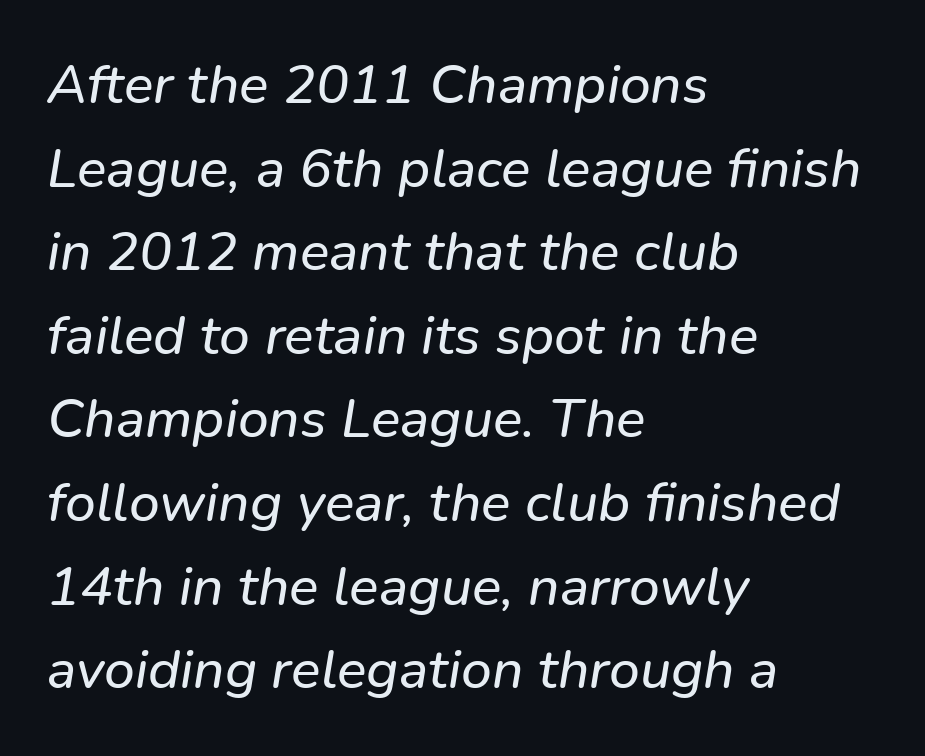
The image shows 55 px text type, italic (leaning right); set left-aligned, normal line spacing (1.52x), normal letter spacing, not underlined; low stroke contrast and a medium x-height.
